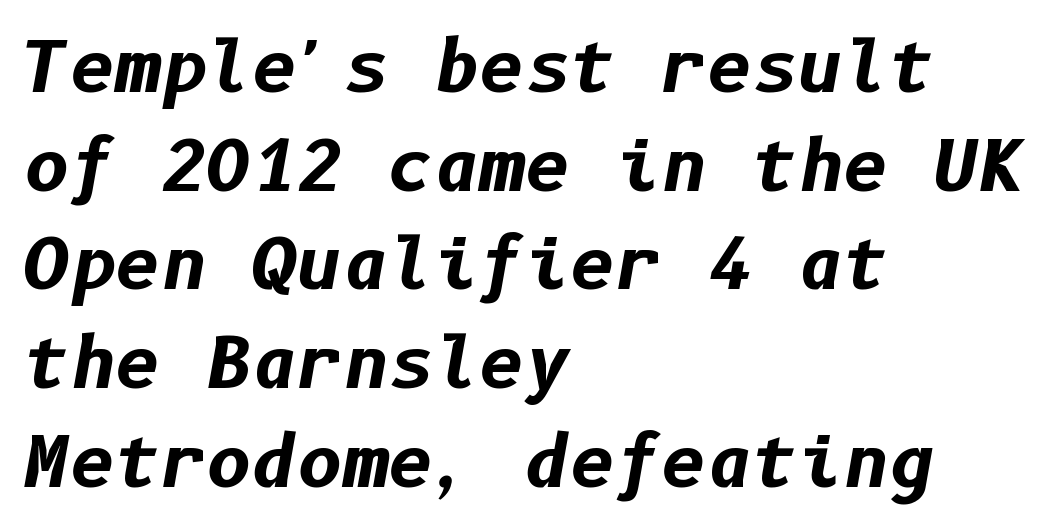
Visually the block forms a straight wall on the left and a jagged coastline on the right. Normally led — the rows are evenly, conventionally spaced. Quick note: underline off. A typesetter would call this zero additional tracking.
